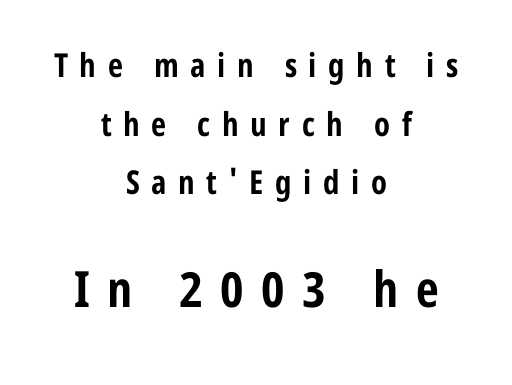
The words here are not underlined. In CSS terms this would be text-align: center. The rendering uses a bold face; every stroke is thick and dark. Examine the stroke ends and you'll find no serifs.
